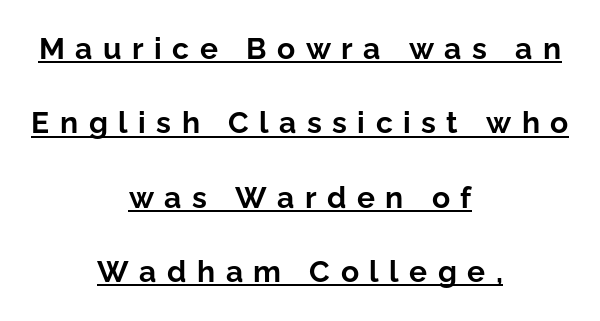
The sample has been set heavy, in full bold. Here the designer chose a conventional face with non-uniform glyph widths. This is underlined copy, the kind a proofreader might mark for attention. Summary of vertical rhythm: relaxed, with wide interline spacing. Serifs: no, the terminals of the letterforms are clean. Layout note: lines centered.
